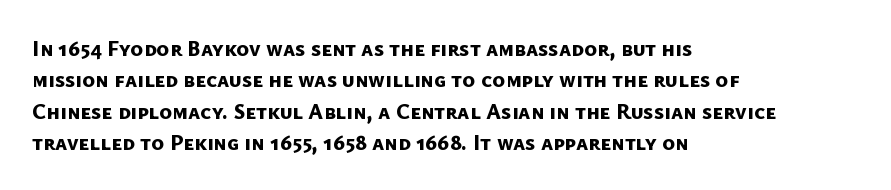
The image shows 22 px bold type; set left-aligned, normal line spacing (1.43x), normal letter spacing, not underlined.
